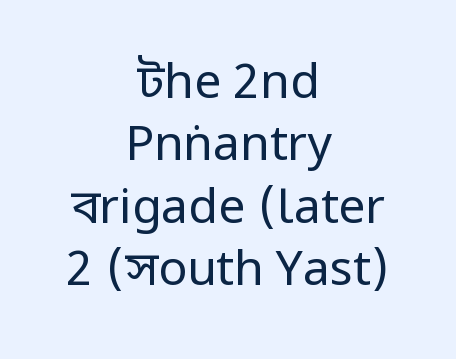
{"serif": "no", "italic": "no", "bold": "no", "weight": "regular", "width": "condensed", "stroke_contrast": "low", "x_height": "large", "monospaced": "no", "underline": "no", "align": "center", "line_spacing": "normal", "line_spacing_ratio": 1.3, "letter_spacing": "normal", "letter_spacing_em": 0.0, "glyph_px": 48}
